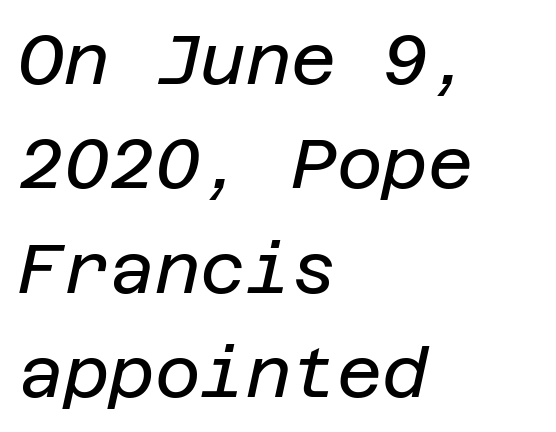
The image shows 70 px regular-weight type, italic (leaning right); set left-aligned, normal line spacing (1.49x), normal letter spacing, not underlined; low stroke contrast and a large x-height.
